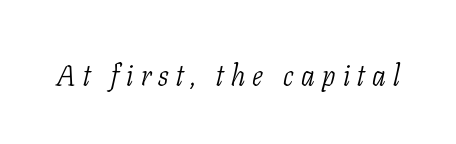
The image shows 29 px light, condensed serif type, italic (leaning right); set unusually wide letter spacing (+0.25 em), not underlined; low stroke contrast and a medium x-height.
